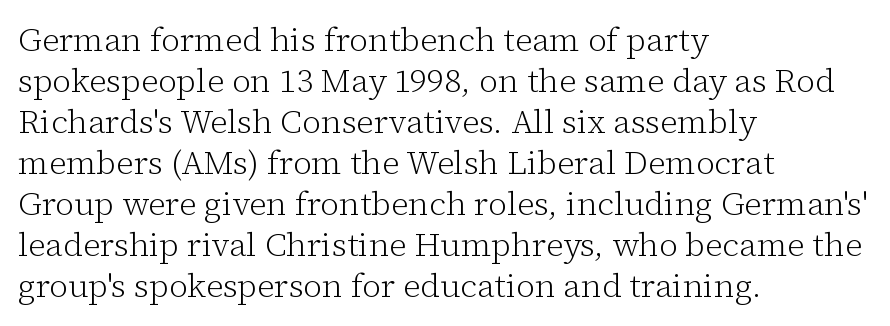
Q: Is the text bold? A: No.
Q: Is the text italic (slanted)? A: No, it is upright.
Q: Is the typeface a serif or a sans-serif typeface? A: Serif.
Q: Is the text underlined? A: No.
Q: How is the paragraph aligned? A: Left-aligned.
Q: Is the spacing between letters normal or unusually wide? A: Normal.
Q: Width (condensed, normal, or wide)? A: Normal.
Q: Stroke contrast? A: Low.
Q: x-height? A: Medium.
Q: Monospaced? A: No.
